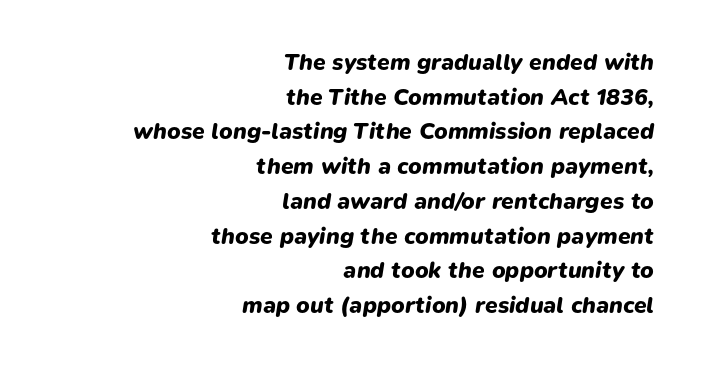
These lines sit exactly where default settings would place them. The area under the type is left untouched. The lines in this sample share a right terminus and differ only in where they begin. Glyph-to-glyph distance matches everyday printed text. Observe the lean: these are italic letterforms. Pretty heavy lettering here — definitely bold.
